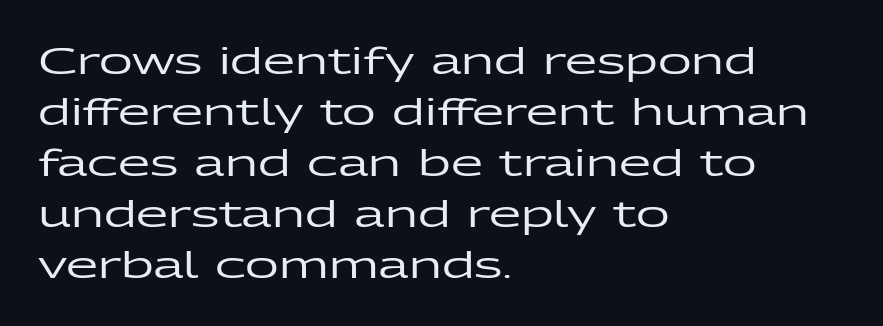
A clean baseline with only descenders dipping below it. It's the straight-up-and-down kind of type. Note the varied advance widths — an 'i' is clearly narrower than an 'm'. The letterforms sit shoulder to shoulder at normal distance. The setting favours the left margin, as ordinary paragraphs usually do.
